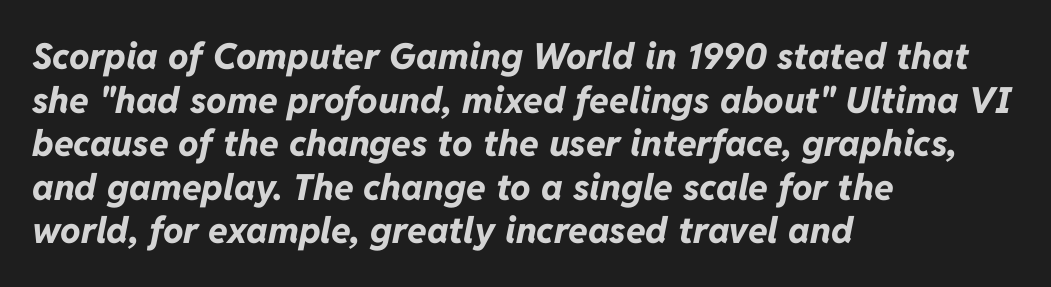
Any mark beneath the type? The region is blank. Strong, thick strokes mark this as bold type. Spacing verdict: proportional, widths tailored to each character. Does extra space separate the letters? No, they use regular spacing. Would a proofreader flag this as italicized? Yes.
